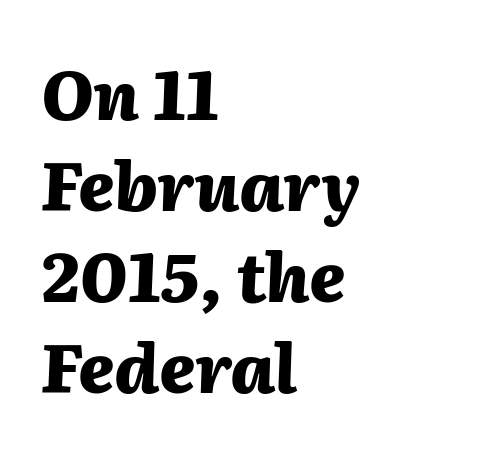
Q: Is the text bold? A: Yes.
Q: Is the text italic (slanted)? A: Yes, it leans right by about 2 degrees.
Q: Is the text underlined? A: No.
Q: How is the paragraph aligned? A: Left-aligned.
Q: Is the spacing between letters normal or unusually wide? A: Normal.
Q: Is the spacing between lines tight, normal or loose? A: Normal.
Q: Width (condensed, normal, or wide)? A: Normal.
Q: Stroke contrast? A: Medium.
Q: x-height? A: Medium.
Q: Monospaced? A: No.
